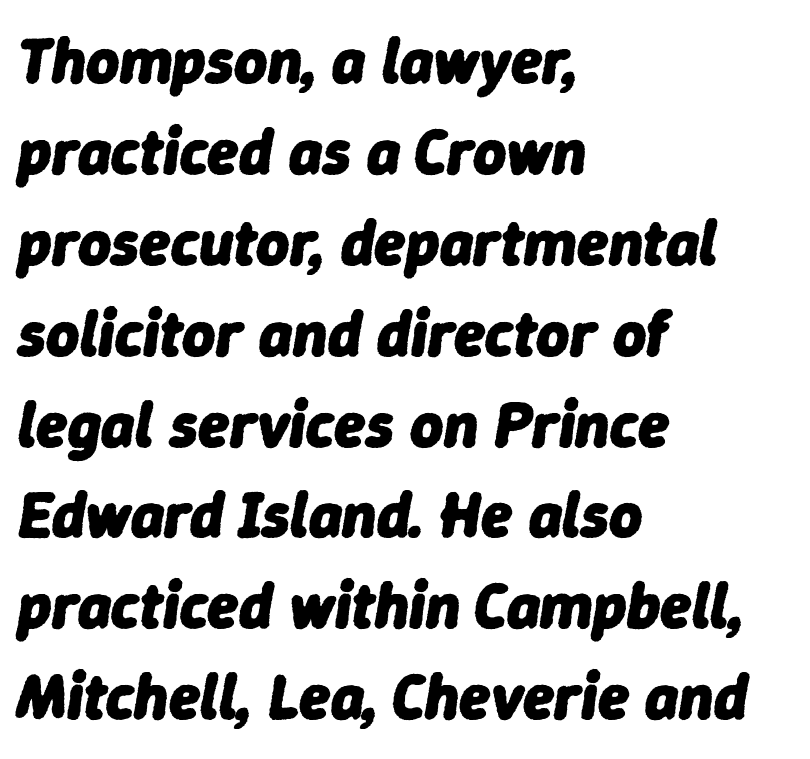
Q: Is the text bold? A: Yes.
Q: Is the text italic (slanted)? A: Yes, it leans right by about 9 degrees.
Q: Is the text underlined? A: No.
Q: How is the paragraph aligned? A: Left-aligned.
Q: Is the spacing between letters normal or unusually wide? A: Normal.
Q: Is the spacing between lines tight, normal or loose? A: Normal.
Q: Width (condensed, normal, or wide)? A: Normal.
Q: Stroke contrast? A: Low.
Q: x-height? A: Medium.
Q: Monospaced? A: No.
